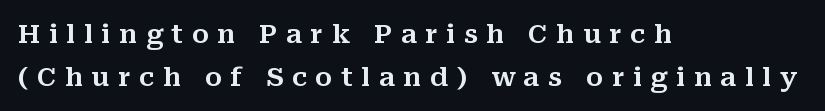
Q: Is the text italic (slanted)? A: No, it is upright.
Q: Is the text underlined? A: No.
Q: How is the paragraph aligned? A: Left-aligned.
Q: Is the spacing between letters normal or unusually wide? A: Unusually wide.
Q: Is the spacing between lines tight, normal or loose? A: Normal.
